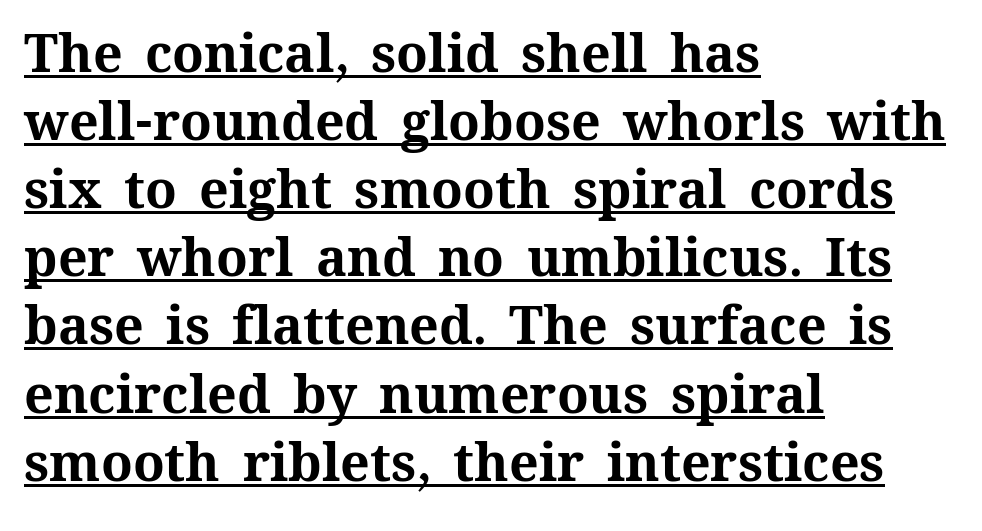
The image shows 52 px bold type, upright; set left-aligned, normal line spacing (1.31x), normal letter spacing, underlined; medium stroke contrast and a medium x-height.
